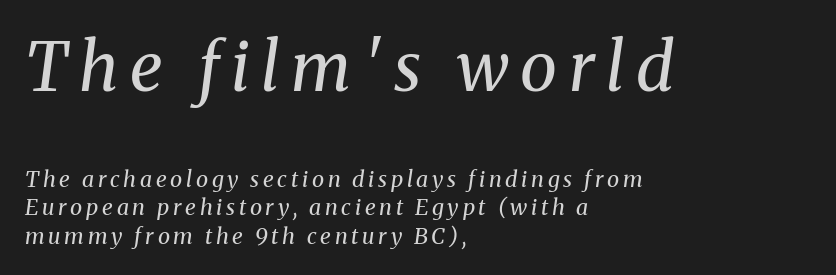
{"serif": "yes", "italic": "yes", "lean": "right", "slant_degrees": 8, "bold": "no", "weight": "regular", "width": "normal", "stroke_contrast": "medium", "x_height": "medium", "monospaced": "no", "underline": "no", "align": "left", "line_spacing": "normal", "line_spacing_ratio": 1.29, "larger_block": "first", "size_ratio": 3.05, "glyph_px": 67}
